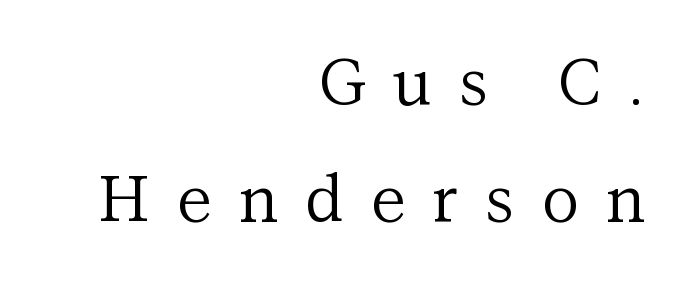
Q: Is the text bold? A: No.
Q: Is the text italic (slanted)? A: No, it is upright.
Q: Is the typeface a serif or a sans-serif typeface? A: Serif.
Q: Is the text underlined? A: No.
Q: How is the paragraph aligned? A: Right-aligned.
Q: Is the spacing between letters normal or unusually wide? A: Unusually wide.
Q: Width (condensed, normal, or wide)? A: Normal.
Q: Stroke contrast? A: Medium.
Q: x-height? A: Medium.
Q: Monospaced? A: No.
